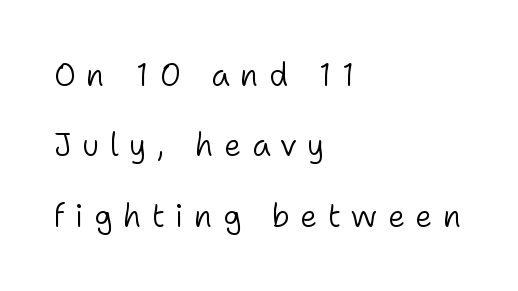
The image shows 31 px light sans-serif type, upright; set left-aligned, loose line spacing (2.27x), unusually wide letter spacing (+0.33 em), not underlined; low stroke contrast and a medium x-height.
